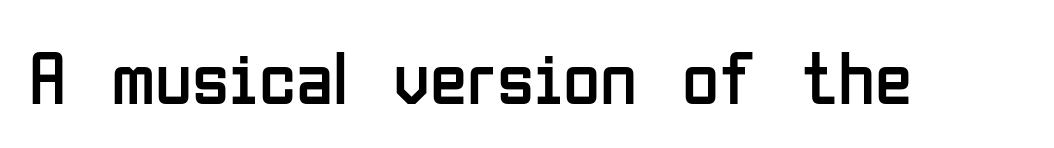
Q: Is the text bold? A: No.
Q: Is the text italic (slanted)? A: No, it is upright.
Q: Is the typeface a serif or a sans-serif typeface? A: Sans-serif.
Q: Is the text underlined? A: No.
Q: Is the spacing between letters normal or unusually wide? A: Normal.
Q: Width (condensed, normal, or wide)? A: Condensed.
Q: Stroke contrast? A: Low.
Q: x-height? A: Medium.
Q: Monospaced? A: No.
